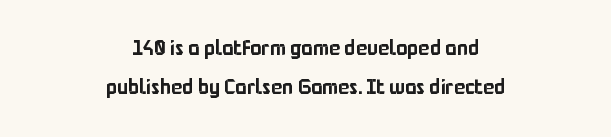
{"italic": "no", "underline": "no", "align": "center", "line_spacing_ratio": 1.84, "letter_spacing": "normal", "letter_spacing_em": 0.0, "glyph_px": 21}
